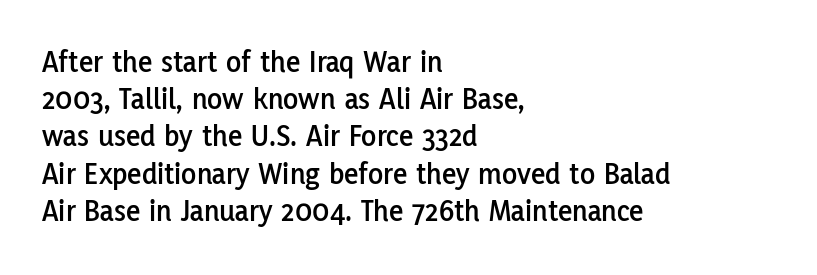
The image shows 31 px sans-serif type, upright; set left-aligned, line spacing 1.2x, normal letter spacing, not underlined; low stroke contrast and a medium x-height.
